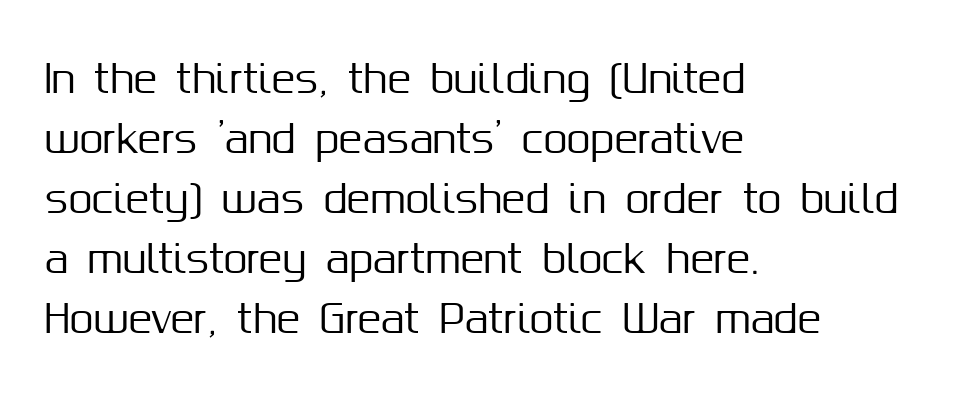
The image shows 39 px sans-serif type, upright; set left-aligned, normal line spacing (1.54x), normal letter spacing, not underlined; medium stroke contrast and a medium x-height.
